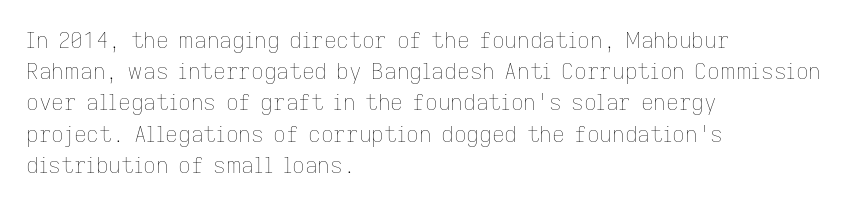
The image shows 22 px text type, upright; set left-aligned, normal line spacing (1.42x), normal letter spacing, not underlined.
